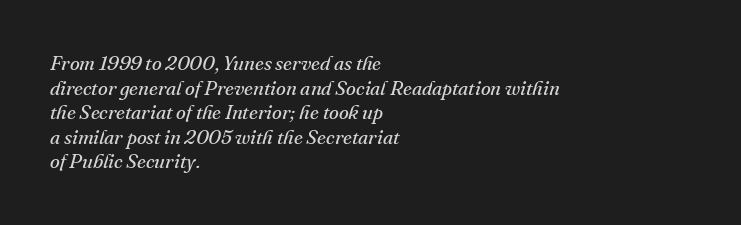
This rendering leaves character spacing at its baseline value. The typesetting does not lean heavy: it is not bold. One-word summary of the alignment: left. The lettering tilts uniformly, giving the passage an italic look.
